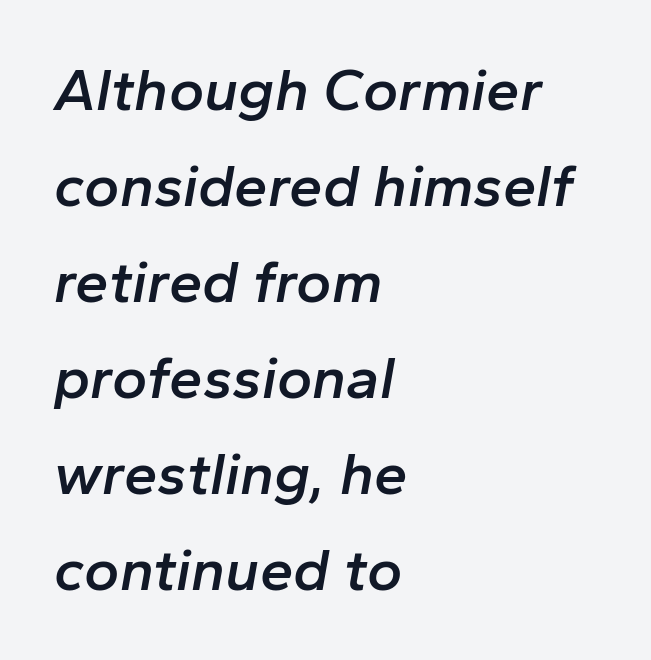
{"italic": "yes", "lean": "right", "slant_degrees": 10, "bold": "semi", "weight": "semibold", "width": "normal", "stroke_contrast": "low", "x_height": "medium", "monospaced": "no", "underline": "no", "align": "left", "line_spacing": "normal", "line_spacing_ratio": 1.6, "letter_spacing": "normal", "letter_spacing_em": 0.0, "glyph_px": 60}
